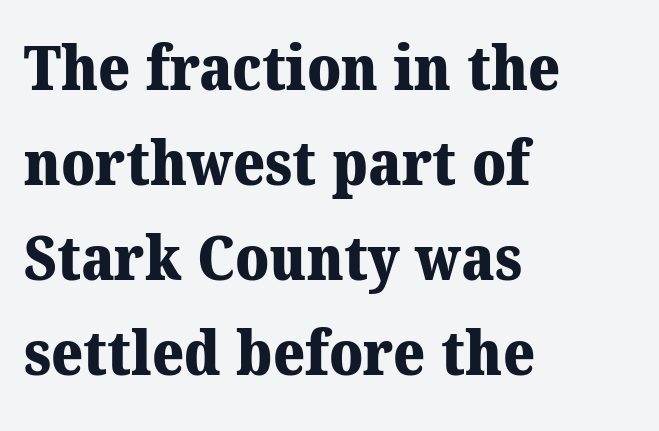
The image shows 61 px heavy serif type; set left-aligned, normal line spacing (1.56x), normal letter spacing, not underlined; medium stroke contrast and a medium x-height.
